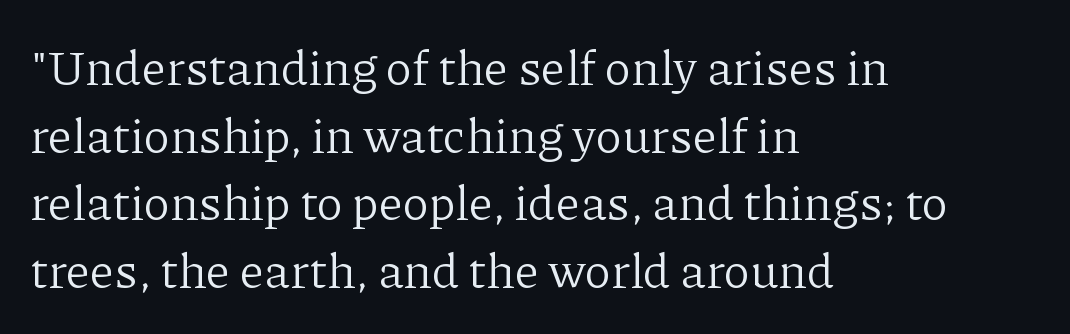
Here the designer chose a conventional face with non-uniform glyph widths. These lines are composed in type with serifs. Heft: none added — not bold. The glyphs are unaccompanied by any horizontal stroke below them. A roman cut, with each character standing at attention.
